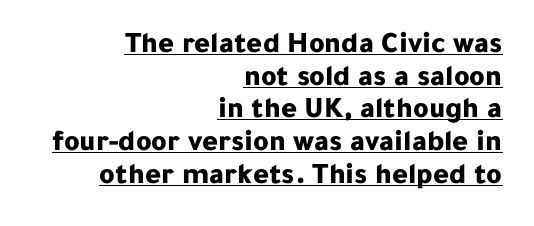
{"serif": "no", "italic": "no", "bold": "yes", "weight": "bold", "width": "normal", "stroke_contrast": "low", "x_height": "medium", "monospaced": "no", "underline": "yes", "align": "right", "line_spacing": "tight", "line_spacing_ratio": 1.09, "letter_spacing": "normal", "letter_spacing_em": 0.0, "glyph_px": 30}
